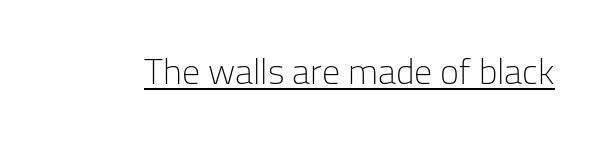
{"serif": "no", "italic": "no", "bold": "no", "weight": "light", "width": "normal", "stroke_contrast": "low", "x_height": "medium", "monospaced": "no", "underline": "yes", "letter_spacing": "normal", "letter_spacing_em": 0.0, "glyph_px": 36}
